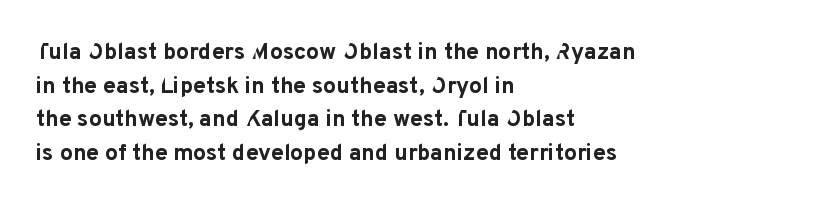
The image shows 23 px bold type, upright; set left-aligned, normal line spacing (1.46x), normal letter spacing, not underlined.
